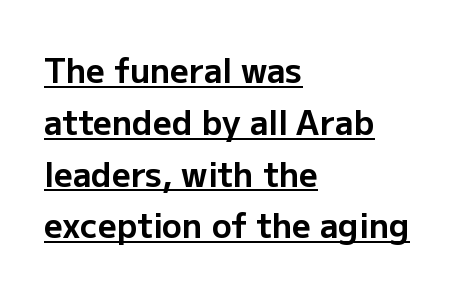
The image shows 33 px bold sans-serif type, upright; set left-aligned, normal line spacing (1.57x), normal letter spacing, underlined; low stroke contrast and a medium x-height.
